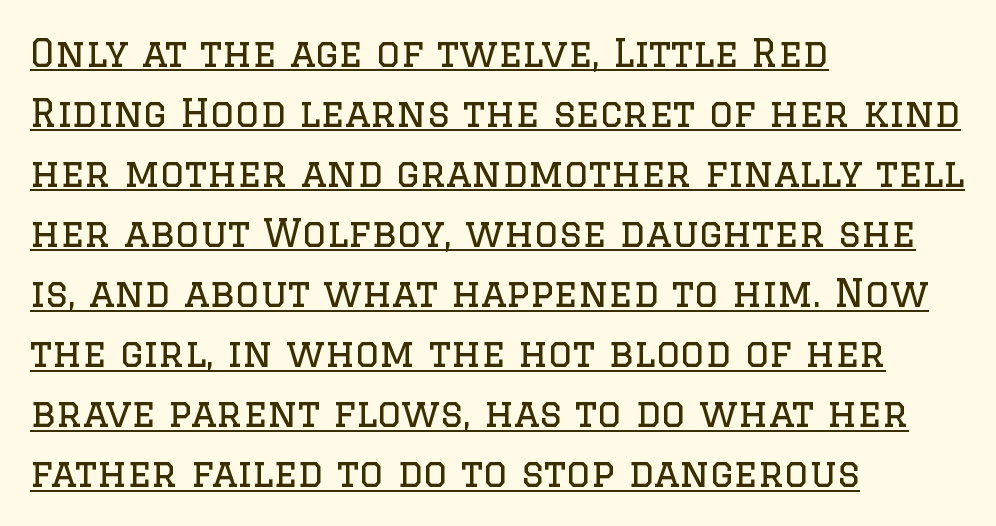
Q: Is the text bold? A: No.
Q: Is the text italic (slanted)? A: No, it is upright.
Q: Is the typeface a serif or a sans-serif typeface? A: Serif.
Q: Is the text underlined? A: Yes.
Q: How is the paragraph aligned? A: Left-aligned.
Q: Is the spacing between letters normal or unusually wide? A: Normal.
Q: Is the spacing between lines tight, normal or loose? A: Normal.
Q: Width (condensed, normal, or wide)? A: Normal.
Q: Stroke contrast? A: Low.
Q: x-height? A: Large.
Q: Monospaced? A: No.
